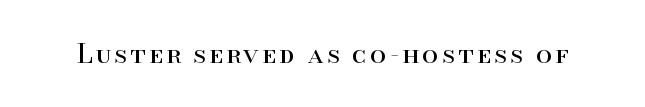
{"italic": "no", "bold": "no", "underline": "no", "glyph_px": 26}
